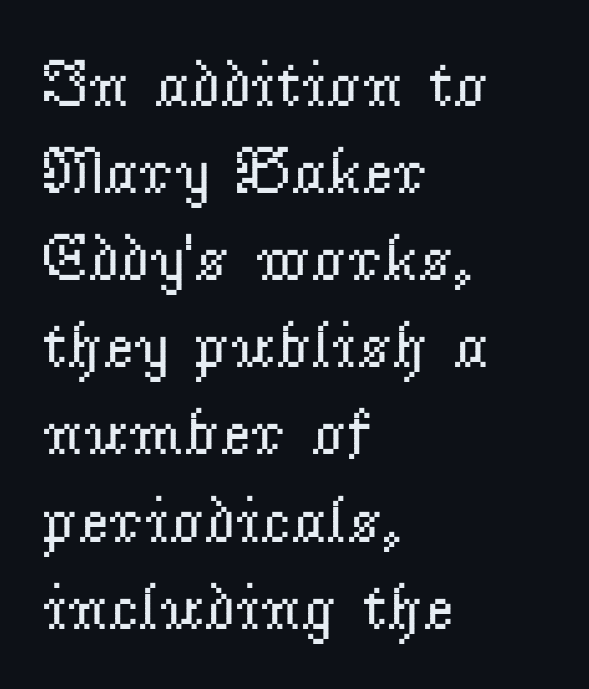
The image shows 66 px regular-weight serif type, upright; set left-aligned, normal line spacing (1.32x), normal letter spacing, not underlined; low stroke contrast and a small x-height.
